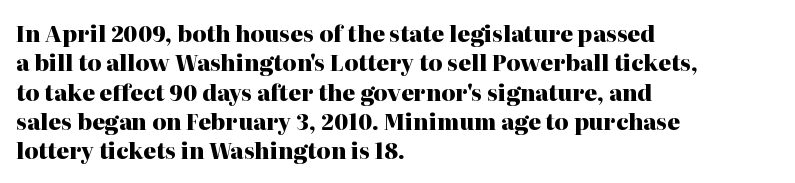
{"italic": "no", "bold": "yes", "underline": "no", "align": "left", "line_spacing": "normal", "line_spacing_ratio": 1.33, "letter_spacing": "normal", "letter_spacing_em": 0.0, "glyph_px": 22}
